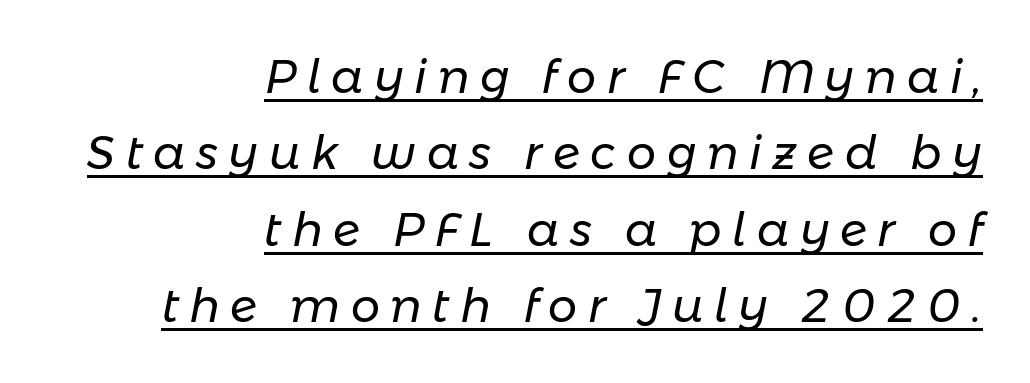
{"italic": "yes", "lean": "right", "slant_degrees": 11, "bold": "no", "weight": "regular", "width": "normal", "stroke_contrast": "low", "x_height": "medium", "monospaced": "no", "underline": "yes", "align": "right", "line_spacing": "normal", "line_spacing_ratio": 1.66, "letter_spacing": "wide", "letter_spacing_em": 0.23, "glyph_px": 46}
